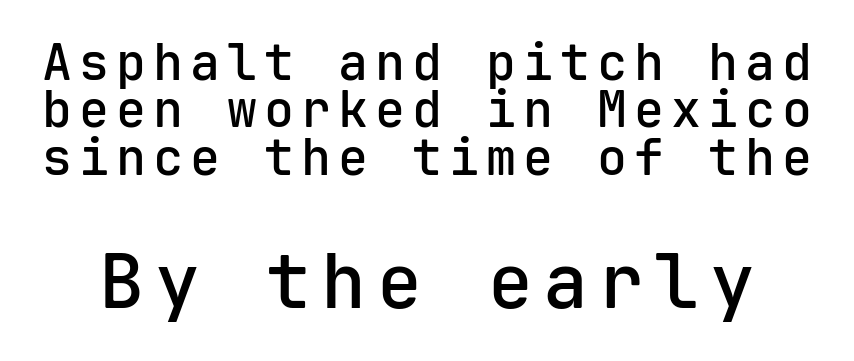
Fixed-width glyphs throughout — classic coding-font behaviour. This layout puts the modest block above and the oversized block below. The gap between lines stays unmarked. Its strokes are somewhat broadened, the hallmark of semibold type. Vertically, the passage feels compressed, each row crowding the next.
